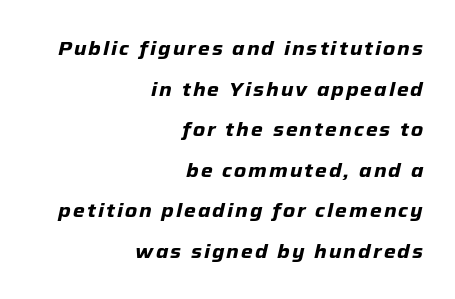
Q: Is the text bold? A: Yes.
Q: Is the text italic (slanted)? A: Yes, it leans right by about 12 degrees.
Q: Is the text underlined? A: No.
Q: How is the paragraph aligned? A: Right-aligned.
Q: Is the spacing between lines tight, normal or loose? A: Loose.
